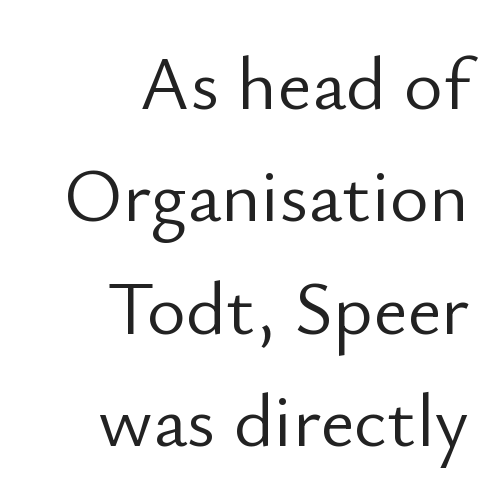
The image shows 75 px light sans-serif type, upright; set right-aligned, normal line spacing (1.5x), normal letter spacing, not underlined; low stroke contrast and a small x-height.
